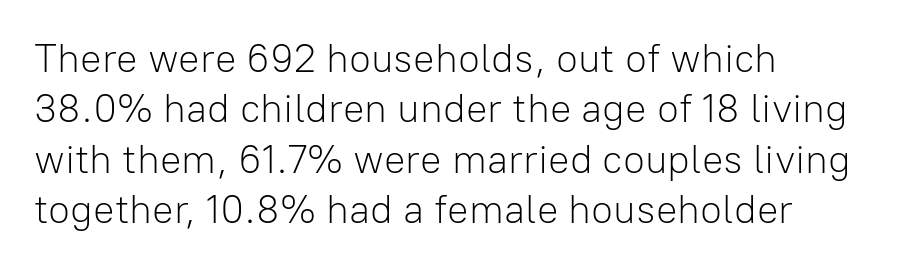
The image shows 40 px light sans-serif type, upright; set left-aligned, normal line spacing (1.26x), normal letter spacing, not underlined; low stroke contrast and a medium x-height.
